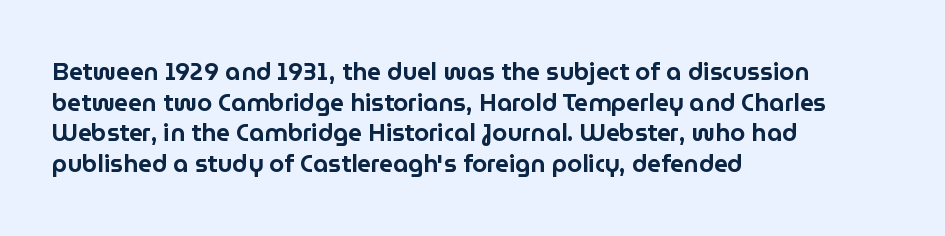
{"italic": "no", "underline": "no", "align": "left", "line_spacing": "normal", "line_spacing_ratio": 1.28, "letter_spacing": "normal", "letter_spacing_em": 0.0, "glyph_px": 24}
